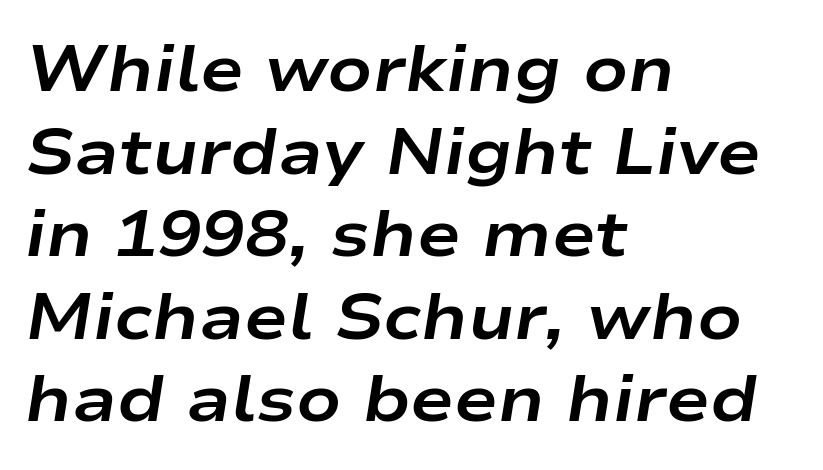
Q: Is the text bold? A: Yes.
Q: Is the text italic (slanted)? A: Yes, it leans right by about 9 degrees.
Q: Is the text underlined? A: No.
Q: How is the paragraph aligned? A: Left-aligned.
Q: Is the spacing between letters normal or unusually wide? A: Normal.
Q: Is the spacing between lines tight, normal or loose? A: Normal.
Q: Width (condensed, normal, or wide)? A: Wide.
Q: Stroke contrast? A: Low.
Q: x-height? A: Medium.
Q: Monospaced? A: No.
